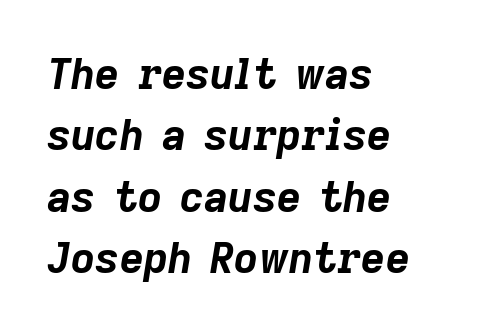
The rag falls on the right side of this text block. The rows are spaced the way most documents space them. Does extra space separate the letters? No, they use regular spacing. A bare baseline throughout the passage.
